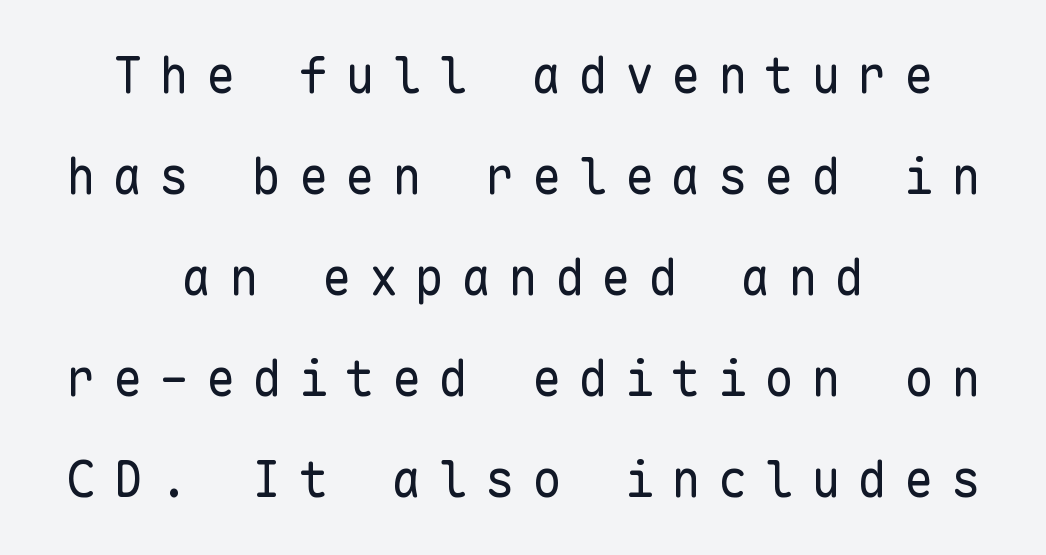
Is this a heavy cut? Hardly; it is regular or lighter. Italic: no, the glyphs are upright roman. Nothing sits at the stroke ends, so this counts as sans-serif. Each letter, wide or thin by design, is forced into the same width here. The specimen omits any rule beneath the text block's lines.
